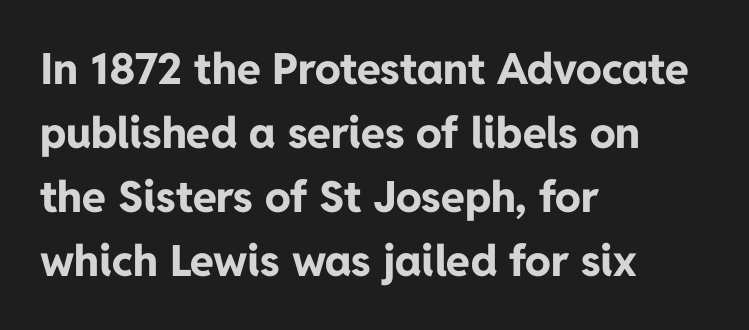
Letter spacing: default. Evenly set lines give the paragraph a standard silhouette. The face used here has the dense, thick strokes of a bold. Unlike a traditional serif, this face leaves its strokes unadorned.
